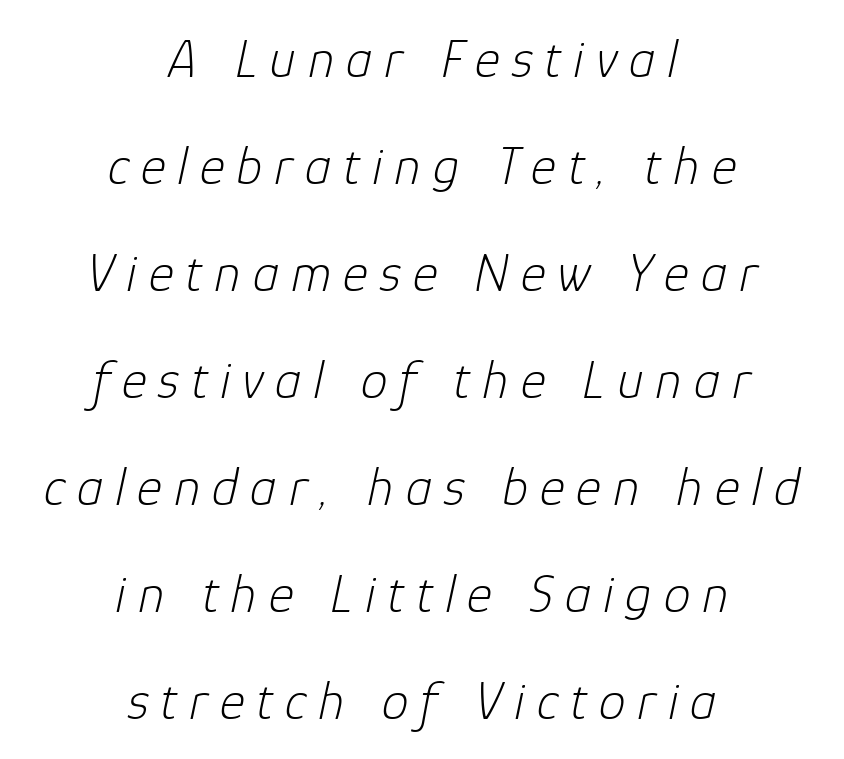
The image shows 54 px light type, italic (leaning right); set centered, loose line spacing (1.98x), unusually wide letter spacing (+0.22 em), not underlined; low stroke contrast and a medium x-height.
